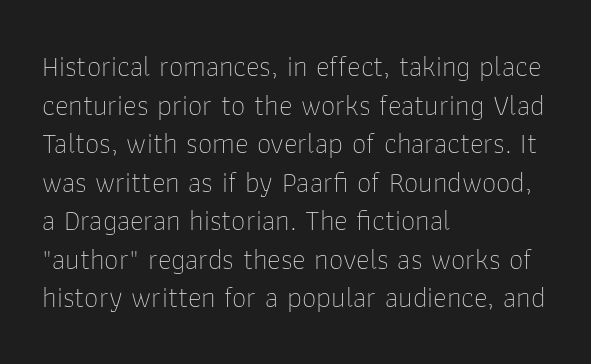
Q: Is the text bold? A: No.
Q: Is the text italic (slanted)? A: No, it is upright.
Q: Is the typeface a serif or a sans-serif typeface? A: Sans-serif.
Q: Is the text underlined? A: No.
Q: How is the paragraph aligned? A: Left-aligned.
Q: Is the spacing between letters normal or unusually wide? A: Normal.
Q: Is the spacing between lines tight, normal or loose? A: Normal.
Q: Width (condensed, normal, or wide)? A: Normal.
Q: Stroke contrast? A: Low.
Q: x-height? A: Medium.
Q: Monospaced? A: No.
